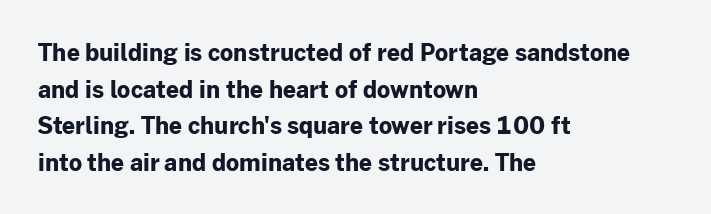
Visually the block forms a straight wall on the left and a jagged coastline on the right. The letters are bold, with thick, heavy strokes. The gap between lines stays unmarked. This sample keeps an unexceptional amount of space between lines. The horizontal fit of the characters is conventional and even. Vertical strokes here are truly vertical.
